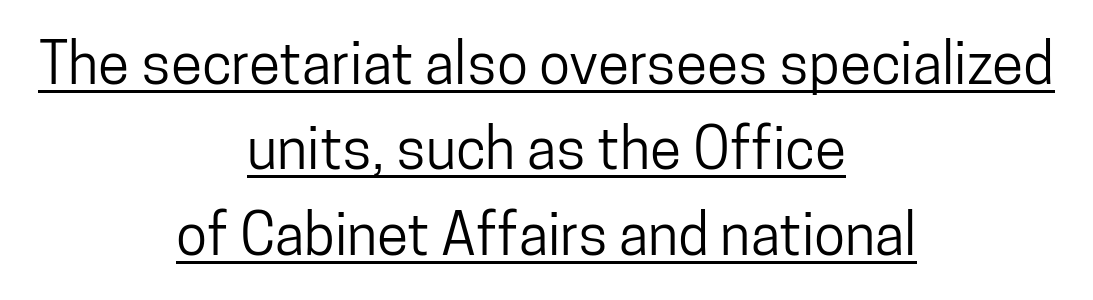
The image shows 57 px condensed sans-serif type, upright; set centered, normal line spacing (1.5x), normal letter spacing, underlined; low stroke contrast and a medium x-height.
